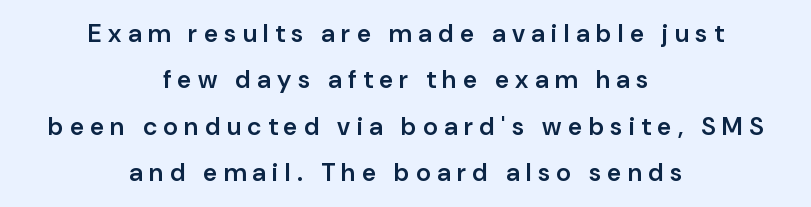
{"italic": "no", "bold": "semi", "underline": "no", "align": "center", "line_spacing_ratio": 1.86, "letter_spacing": "wide", "letter_spacing_em": 0.26, "glyph_px": 25}
